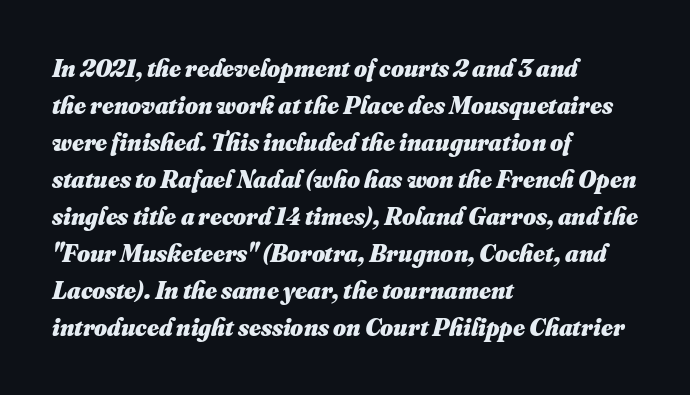
Caption: multi-line text, flush left, ragged right. The typesetting leans heavy: a genuine bold. The letterforms sit shoulder to shoulder at normal distance. The leading is moderate, giving the passage an even texture.
